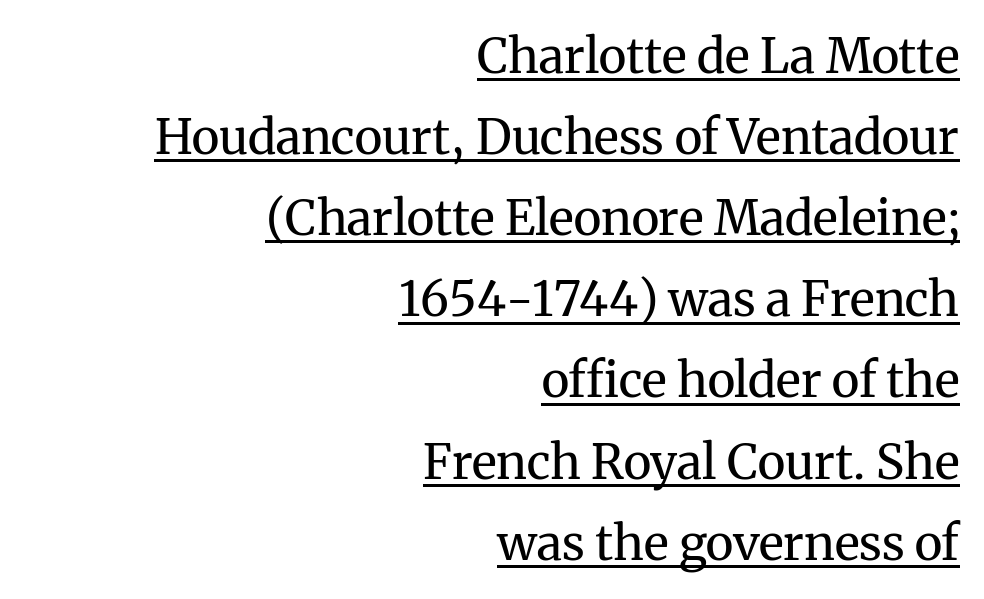
If you drew a line through each stem, it would be perfectly vertical. A continuous stroke trails under the words, as in a hyperlink. Letters have the restrained weight of plain body copy at most. Whoever set this chose a conventional vertical rhythm. A typesetter would call this proportional, since set widths differ per character.
